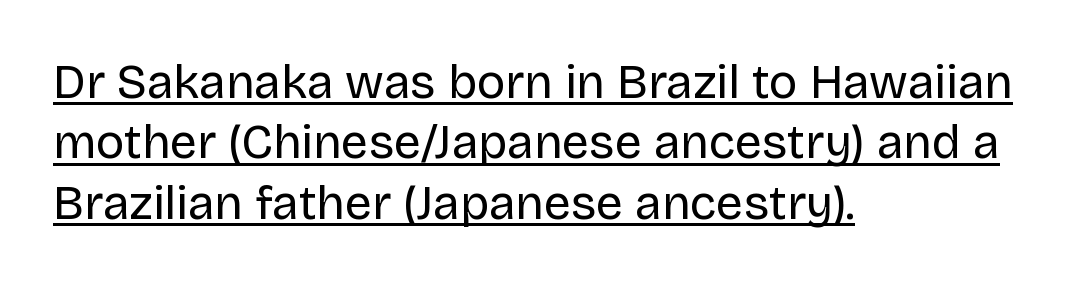
Think of a printed novel: that variable character pitch is what you see here. The specimen reads as upright at a glance. Somebody hit Ctrl+U on this one — the words are underlined. This sample uses a sans-serif face. In terms of leading, this rendering sits right in the middle. Is the block centered? No — it sits flush against the left margin.
